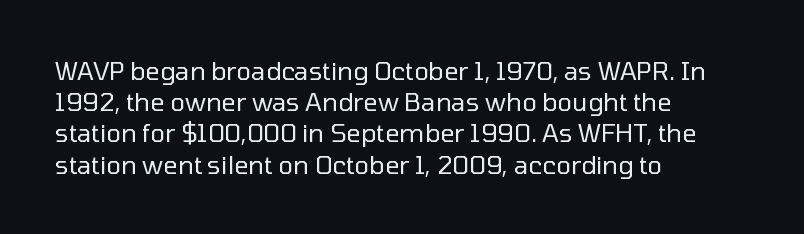
Q: Is the text bold? A: No.
Q: Is the text italic (slanted)? A: No, it is upright.
Q: Is the text underlined? A: No.
Q: How is the paragraph aligned? A: Left-aligned.
Q: Is the spacing between letters normal or unusually wide? A: Normal.
Q: Is the spacing between lines tight, normal or loose? A: Normal.
